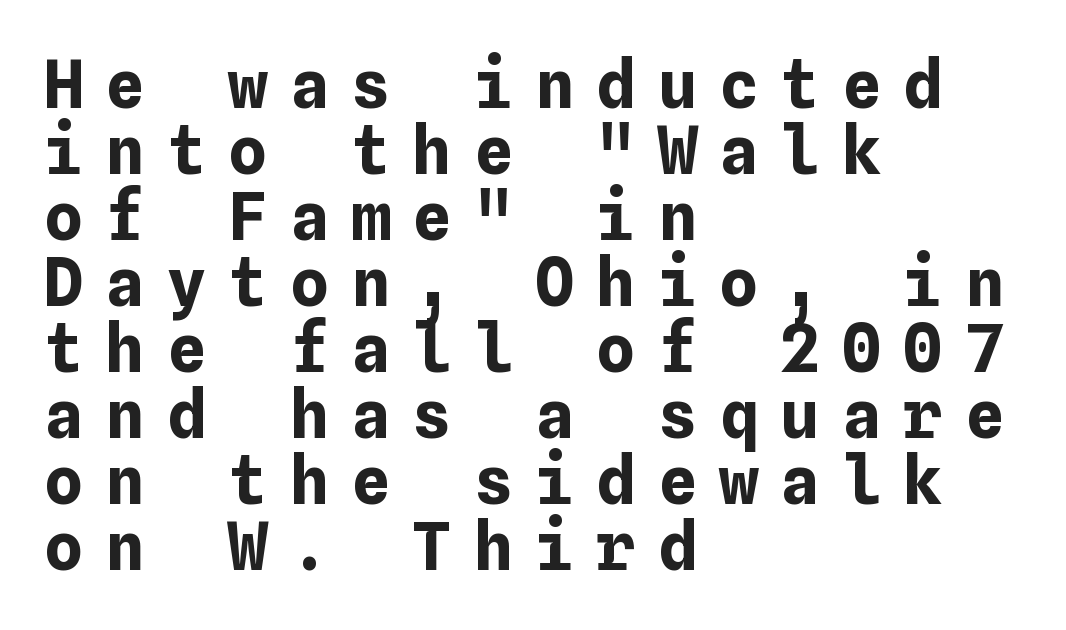
The tracking jumps out immediately: characters are airy and widely separated. Typographic density is high because the face is bold. Underline: absent. The rag falls on the right side of this text block. Nope, not italic — everything's standing straight. Successive baselines arrive quickly, one right under another.
